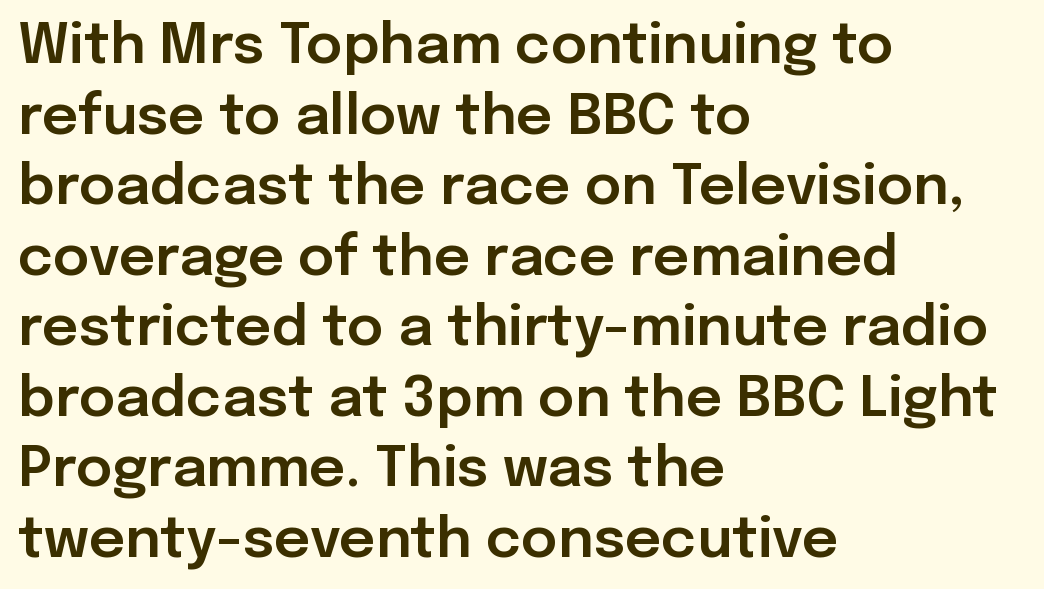
{"serif": "no", "italic": "no", "width": "normal", "stroke_contrast": "low", "x_height": "medium", "monospaced": "no", "underline": "no", "align": "left", "line_spacing": "normal", "line_spacing_ratio": 1.26, "letter_spacing": "normal", "letter_spacing_em": 0.0, "glyph_px": 56}
